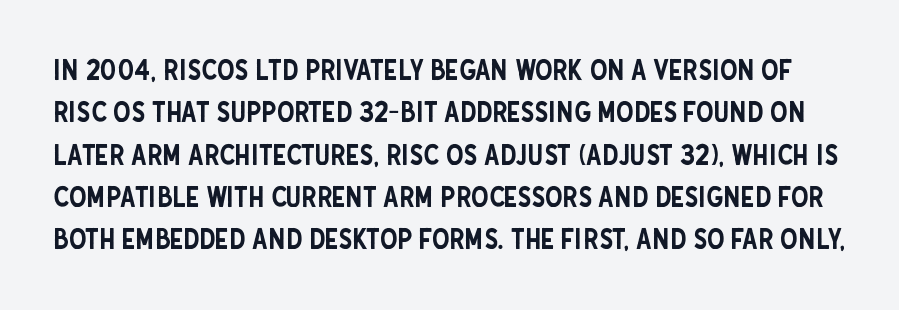
The image shows 28 px condensed sans-serif type, upright; set normal line spacing (1.51x), normal letter spacing, not underlined; low stroke contrast and a large x-height.
